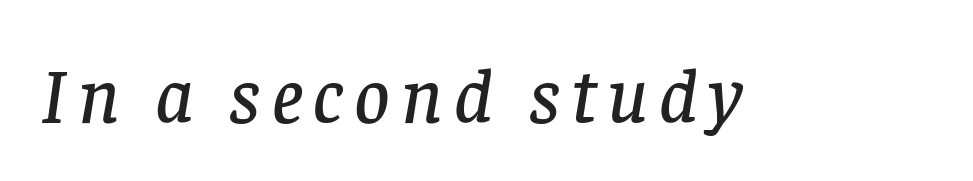
Descenders are the only things crossing below the line. Here the designer chose a conventional face with non-uniform glyph widths. Check where the strokes stop: tiny serifs finish them off. Observe the lean: these are italic letterforms.
